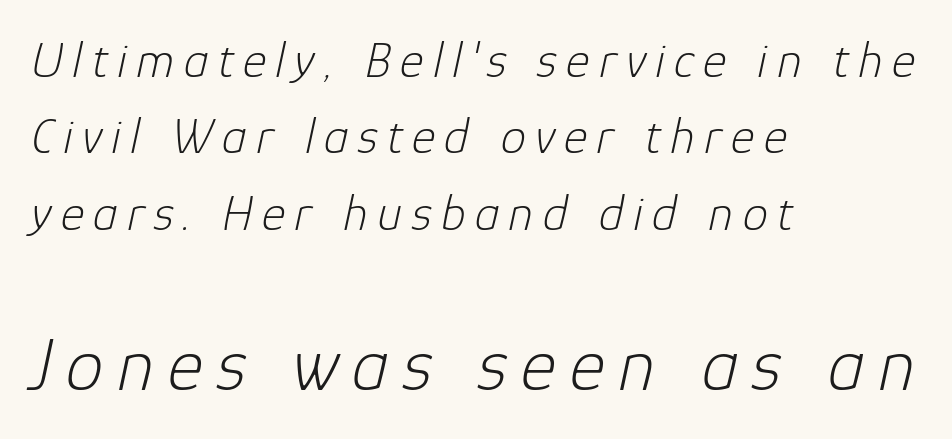
Q: Is the text bold? A: No.
Q: Is the text italic (slanted)? A: Yes, it leans right by about 12 degrees.
Q: Is the text underlined? A: No.
Q: How is the paragraph aligned? A: Left-aligned.
Q: Is the spacing between lines tight, normal or loose? A: Normal.
Q: Which block of text is set in a larger size, the first (top) or the second (bottom)? A: The second (bottom) one.
Q: Width (condensed, normal, or wide)? A: Normal.
Q: Stroke contrast? A: Low.
Q: x-height? A: Medium.
Q: Monospaced? A: No.
